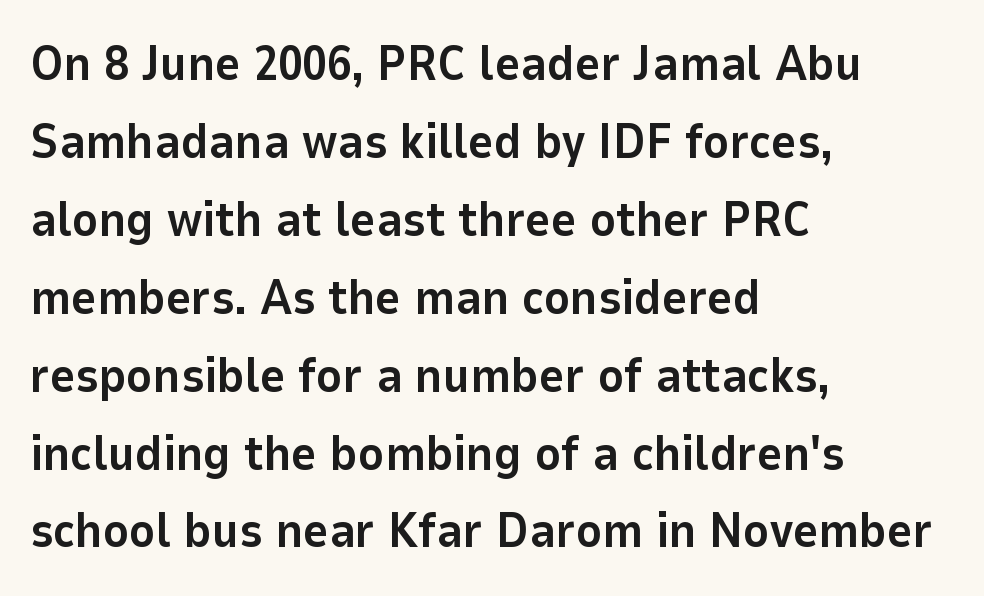
Spacing verdict: proportional, widths tailored to each character. Posture: vertical. Students, this is bold: see how much ink each stroke carries. Normally led — the rows are evenly, conventionally spaced.
